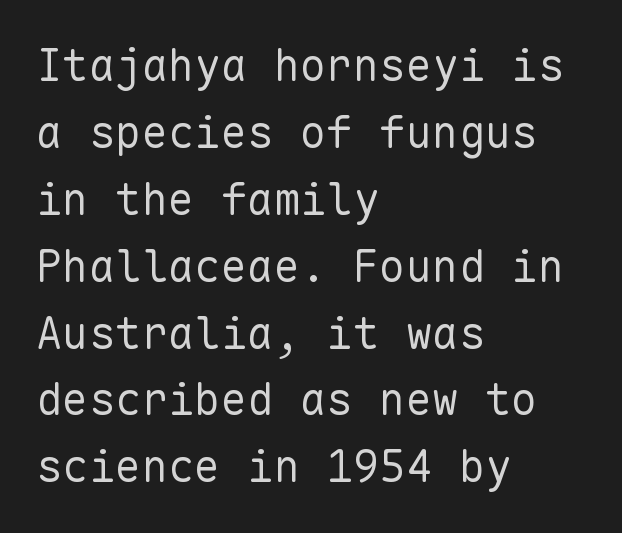
What kind of face is this? One without serifs — a sans. This sample uses an upright cut, with every glyph sitting square on the baseline. The compositor pushed each line to the left boundary. Honestly, the row spacing looks completely unremarkable. The typesetting does not lean heavy: it is not bold. Each letter, wide or thin by design, is forced into the same width here.
